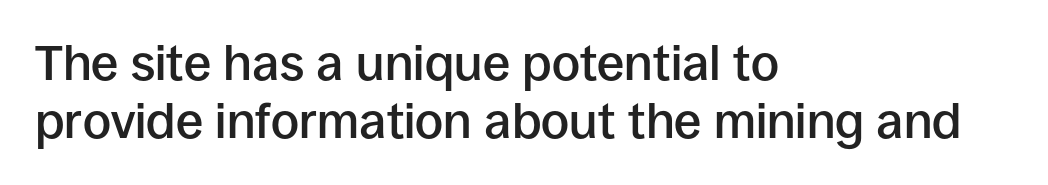
The image shows 49 px semibold sans-serif type, upright; set left-aligned, line spacing 1.18x, normal letter spacing, not underlined; low stroke contrast and a large x-height.
